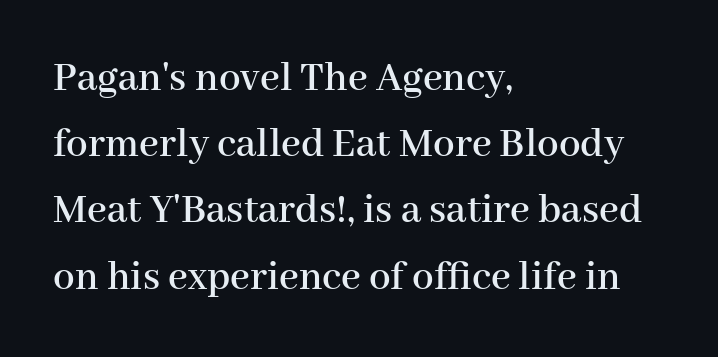
Q: Is the text italic (slanted)? A: No, it is upright.
Q: Is the typeface a serif or a sans-serif typeface? A: Serif.
Q: Is the text underlined? A: No.
Q: How is the paragraph aligned? A: Left-aligned.
Q: Is the spacing between letters normal or unusually wide? A: Normal.
Q: Is the spacing between lines tight, normal or loose? A: Normal.
Q: Width (condensed, normal, or wide)? A: Normal.
Q: Stroke contrast? A: High.
Q: x-height? A: Medium.
Q: Monospaced? A: No.
